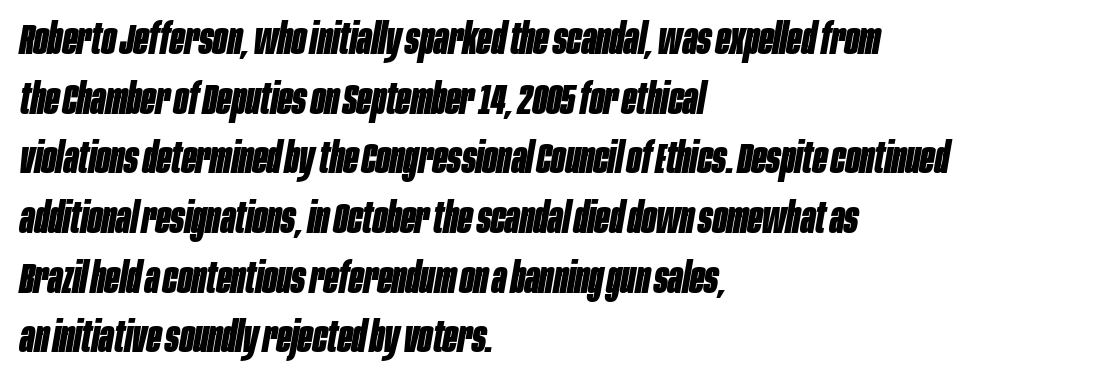
{"italic": "yes", "lean": "right", "slant_degrees": 10, "bold": "yes", "weight": "bold", "width": "condensed", "stroke_contrast": "low", "x_height": "large", "monospaced": "no", "underline": "no", "align": "left", "line_spacing": "normal", "line_spacing_ratio": 1.42, "letter_spacing": "normal", "letter_spacing_em": 0.0, "glyph_px": 42}
